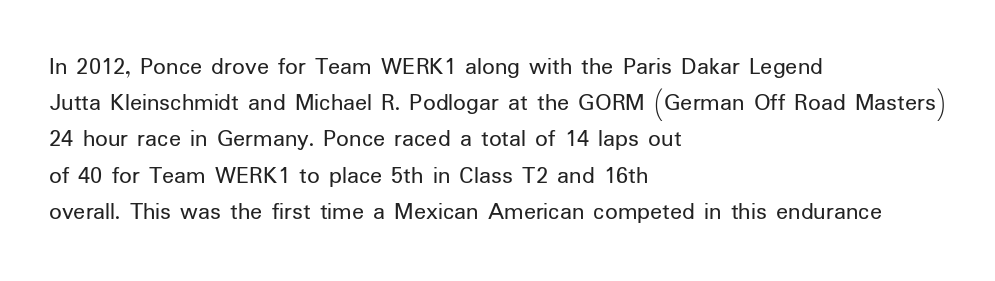
The cut favours lightness, reaching ordinary text weight at its darkest. Left-aligned paragraph, ragged on the right. There is no visible air inserted between adjacent glyphs. Has an underline been added? It has not. Upright lettering throughout. Leading matches the norm, producing a regular column.
